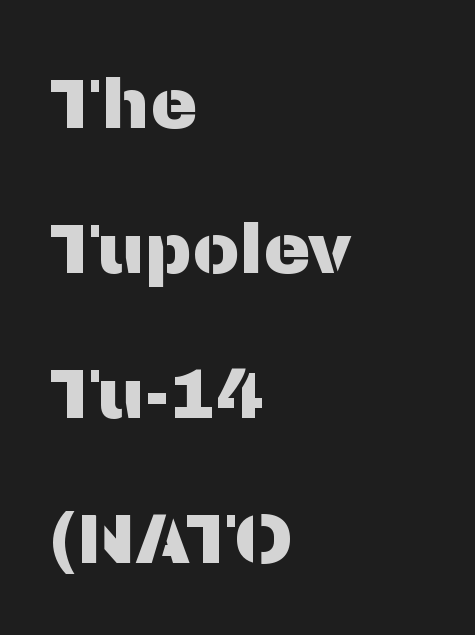
The image shows 71 px sans-serif type, upright; set left-aligned, loose line spacing (2.04x), normal letter spacing, not underlined; medium stroke contrast and a medium x-height.
